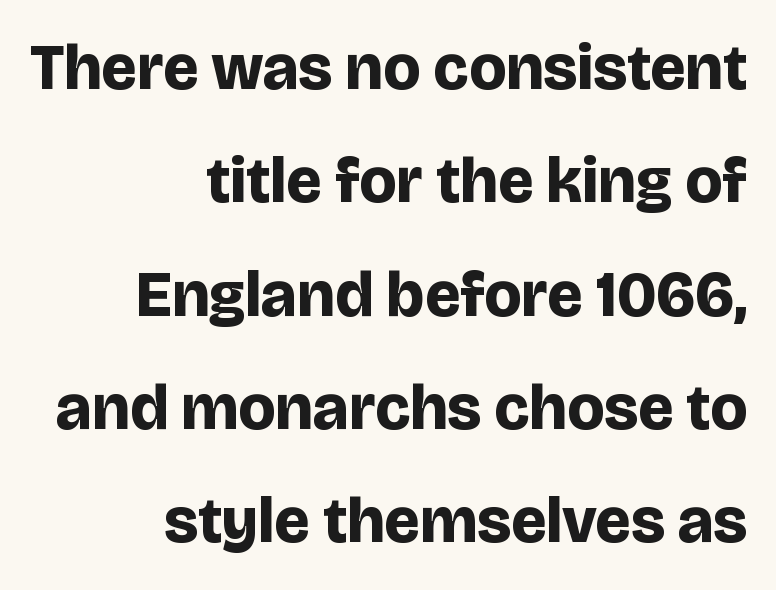
{"serif": "no", "italic": "no", "bold": "yes", "weight": "bold", "width": "normal", "stroke_contrast": "low", "x_height": "large", "monospaced": "no", "underline": "no", "align": "right", "line_spacing_ratio": 1.77, "letter_spacing": "normal", "letter_spacing_em": 0.0, "glyph_px": 64}
